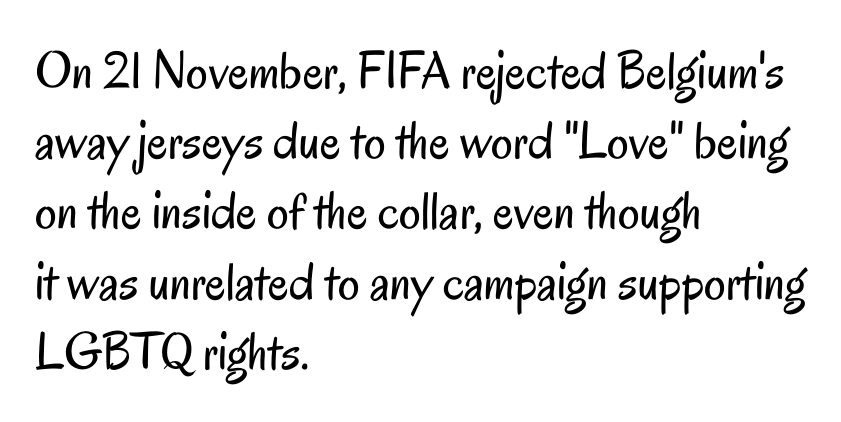
{"serif": "no", "italic": "no", "bold": "no", "weight": "regular", "width": "condensed", "stroke_contrast": "low", "x_height": "small", "monospaced": "no", "underline": "no", "align": "left", "line_spacing": "normal", "line_spacing_ratio": 1.3, "letter_spacing": "normal", "letter_spacing_em": 0.0, "glyph_px": 54}
